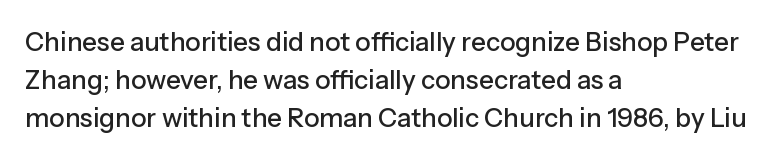
{"italic": "no", "underline": "no", "align": "left", "line_spacing": "normal", "line_spacing_ratio": 1.46, "letter_spacing": "normal", "letter_spacing_em": 0.0, "glyph_px": 26}
